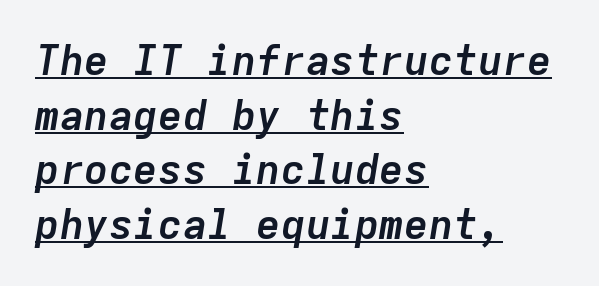
Q: Is the text bold? A: Yes.
Q: Is the text italic (slanted)? A: Yes, it leans right by about 9 degrees.
Q: Is the text underlined? A: Yes.
Q: How is the paragraph aligned? A: Left-aligned.
Q: Is the spacing between letters normal or unusually wide? A: Normal.
Q: Is the spacing between lines tight, normal or loose? A: Normal.
Q: Width (condensed, normal, or wide)? A: Normal.
Q: Stroke contrast? A: Low.
Q: x-height? A: Medium.
Q: Monospaced? A: Yes.
